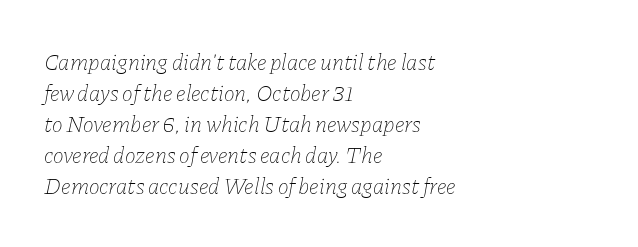
The image shows 23 px text type, italic (leaning right); set left-aligned, normal line spacing (1.35x), normal letter spacing, not underlined.
